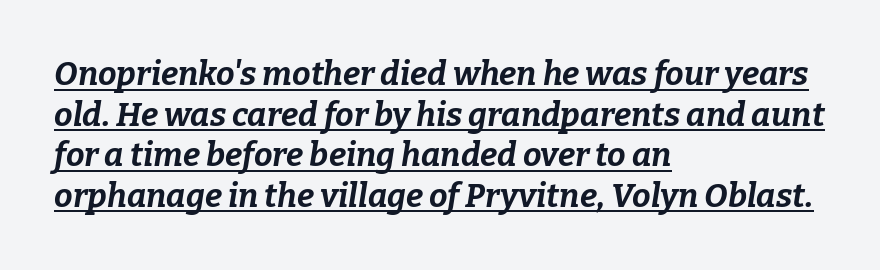
Q: Is the text bold? A: Yes.
Q: Is the text italic (slanted)? A: Yes, it leans right by about 9 degrees.
Q: Is the text underlined? A: Yes.
Q: How is the paragraph aligned? A: Left-aligned.
Q: Is the spacing between letters normal or unusually wide? A: Normal.
Q: Width (condensed, normal, or wide)? A: Normal.
Q: Stroke contrast? A: Low.
Q: x-height? A: Medium.
Q: Monospaced? A: No.
